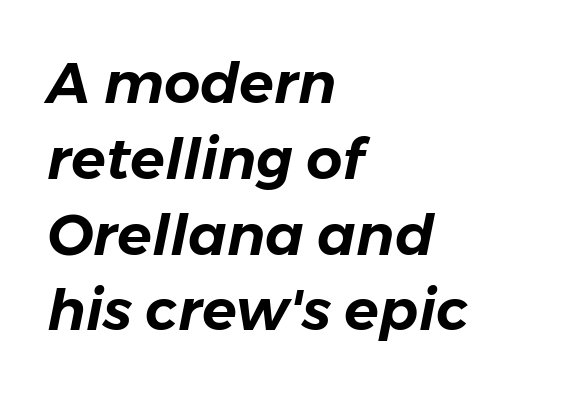
Q: Is the text italic (slanted)? A: Yes, it leans right by about 11 degrees.
Q: Is the text underlined? A: No.
Q: How is the paragraph aligned? A: Left-aligned.
Q: Is the spacing between letters normal or unusually wide? A: Normal.
Q: Is the spacing between lines tight, normal or loose? A: Normal.
Q: Width (condensed, normal, or wide)? A: Normal.
Q: Stroke contrast? A: Low.
Q: x-height? A: Medium.
Q: Monospaced? A: No.
